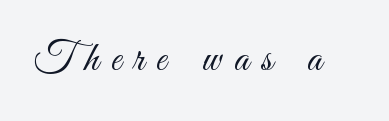
The image shows 42 px light, condensed sans-serif type; set unusually wide letter spacing (+0.29 em), not underlined; medium stroke contrast and a small x-height.
